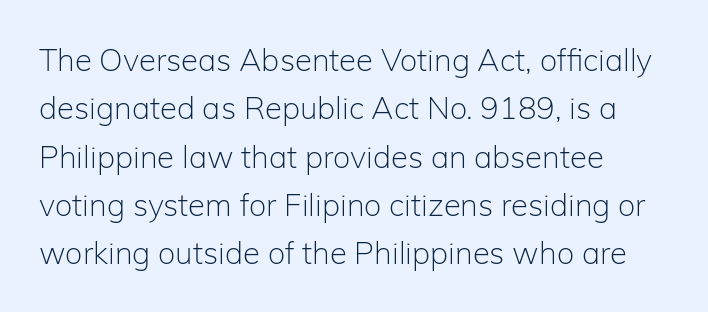
The image shows 31 px light sans-serif type, upright; set left-aligned, normal line spacing (1.56x), normal letter spacing, not underlined; low stroke contrast and a medium x-height.
